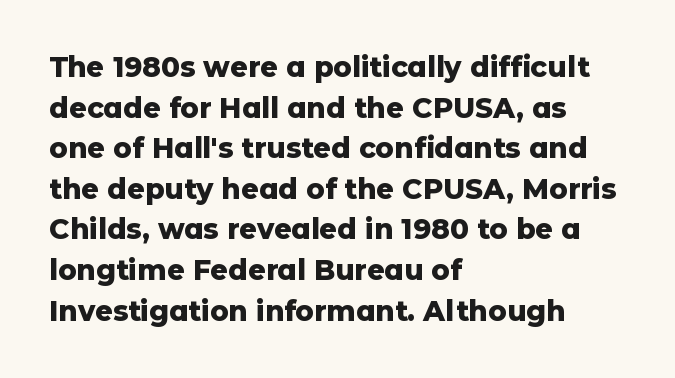
{"serif": "no", "italic": "no", "bold": "yes", "weight": "heavy", "width": "normal", "stroke_contrast": "low", "x_height": "medium", "monospaced": "no", "underline": "no", "align": "left", "line_spacing": "normal", "line_spacing_ratio": 1.45, "letter_spacing": "normal", "letter_spacing_em": 0.0, "glyph_px": 28}
